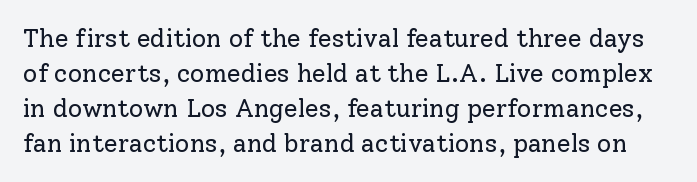
Q: Is the text bold? A: No.
Q: Is the text italic (slanted)? A: No, it is upright.
Q: Is the text underlined? A: No.
Q: Is the spacing between letters normal or unusually wide? A: Normal.
Q: Is the spacing between lines tight, normal or loose? A: Normal.
